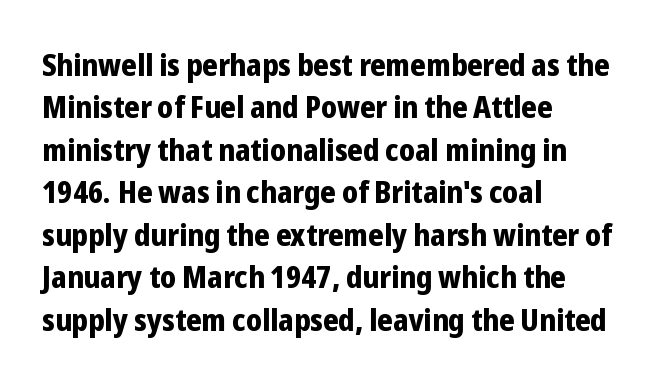
Honestly, there is no underline to notice here at all. Interline gaps are of average width in this sample. This sample has the flowing, uneven cadence of proportional lettering. This sample uses a sans-serif face.
